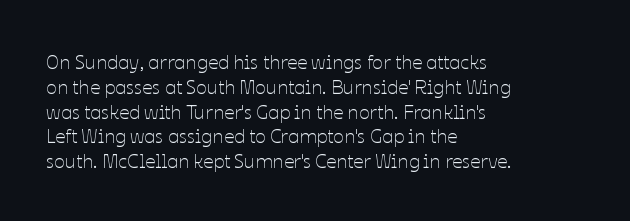
Each stroke keeps to a modest, everyday thickness or less. The type is set solid horizontally, with unmodified tracking. Italic: no, the glyphs are upright roman. In CSS terms this would be text-align: left.
